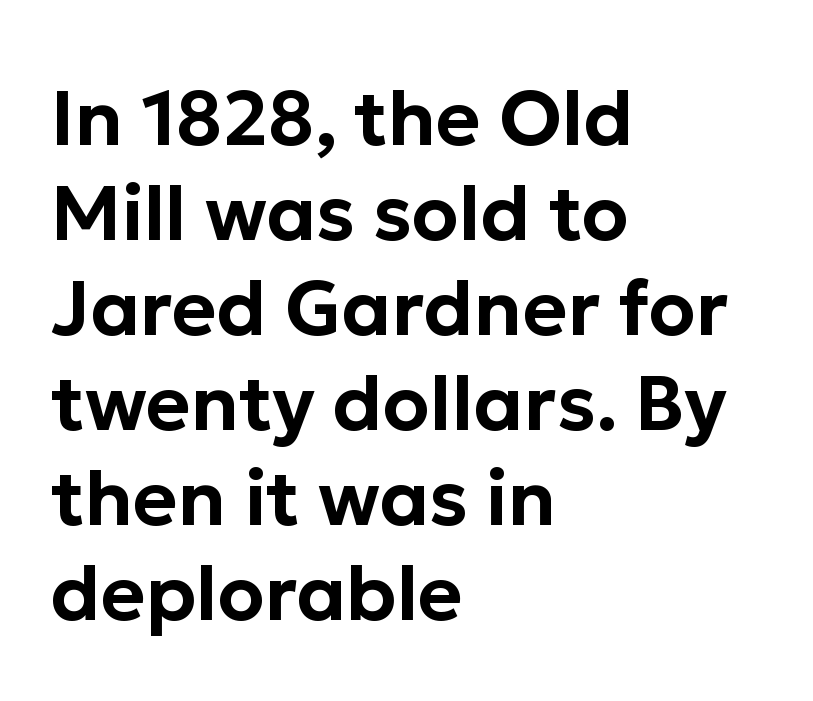
Q: Is the text italic (slanted)? A: No, it is upright.
Q: Is the typeface a serif or a sans-serif typeface? A: Sans-serif.
Q: Is the text underlined? A: No.
Q: How is the paragraph aligned? A: Left-aligned.
Q: Is the spacing between letters normal or unusually wide? A: Normal.
Q: Is the spacing between lines tight, normal or loose? A: Normal.
Q: Width (condensed, normal, or wide)? A: Normal.
Q: Stroke contrast? A: Low.
Q: x-height? A: Medium.
Q: Monospaced? A: No.
